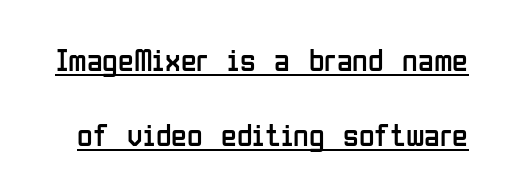
Decoration check: the copy is underlined. This is roman type, the default non-slanted kind. Nope, no serifs anywhere on these letters. Summary of vertical rhythm: relaxed, with wide interline spacing. The letters advance in unequal steps, a hallmark of proportional type.
